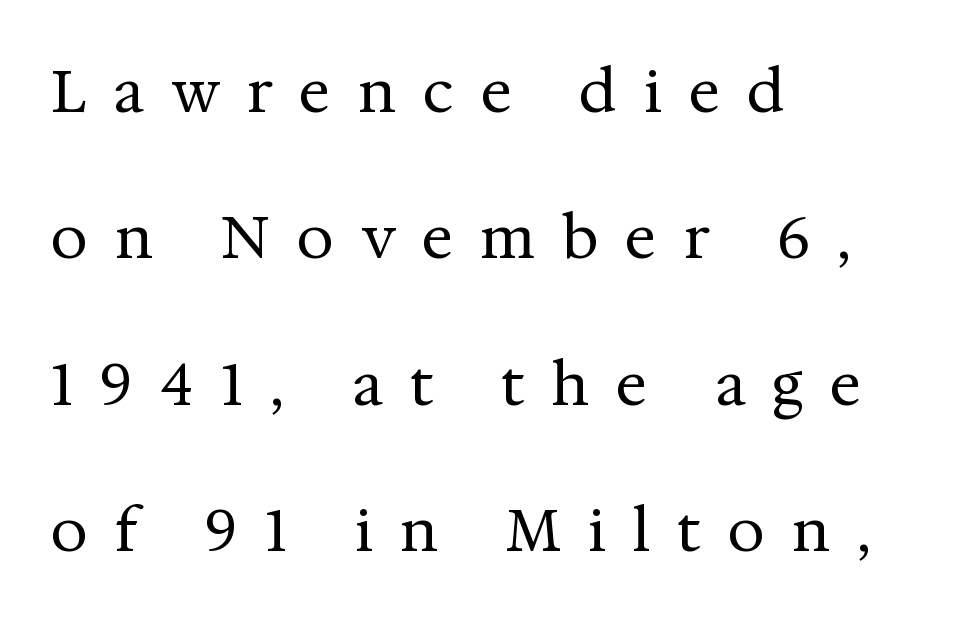
Q: Is the text bold? A: No.
Q: Is the text italic (slanted)? A: No, it is upright.
Q: Is the typeface a serif or a sans-serif typeface? A: Serif.
Q: Is the text underlined? A: No.
Q: How is the paragraph aligned? A: Left-aligned.
Q: Is the spacing between letters normal or unusually wide? A: Unusually wide.
Q: Is the spacing between lines tight, normal or loose? A: Loose.
Q: Width (condensed, normal, or wide)? A: Normal.
Q: Stroke contrast? A: Medium.
Q: x-height? A: Medium.
Q: Monospaced? A: No.
